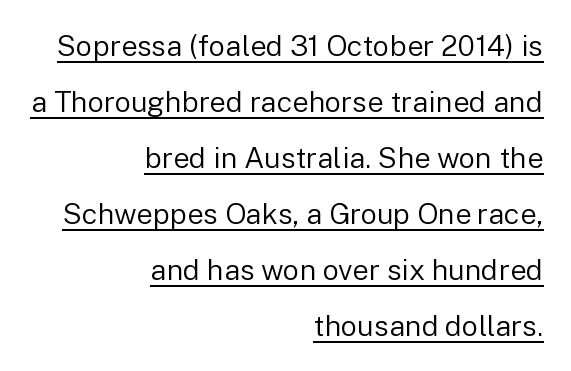
Q: Is the text bold? A: No.
Q: Is the text italic (slanted)? A: No, it is upright.
Q: Is the typeface a serif or a sans-serif typeface? A: Sans-serif.
Q: Is the text underlined? A: Yes.
Q: How is the paragraph aligned? A: Right-aligned.
Q: Is the spacing between letters normal or unusually wide? A: Normal.
Q: Is the spacing between lines tight, normal or loose? A: Loose.
Q: Width (condensed, normal, or wide)? A: Normal.
Q: Stroke contrast? A: Low.
Q: x-height? A: Medium.
Q: Monospaced? A: No.
